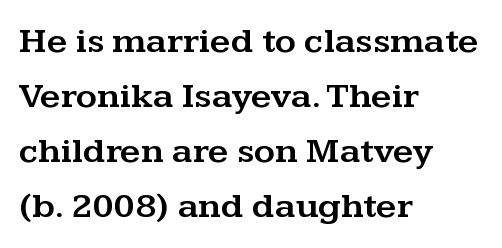
The image shows 36 px wide serif type, upright; set left-aligned, normal line spacing (1.53x), normal letter spacing, not underlined; medium stroke contrast and a medium x-height.
